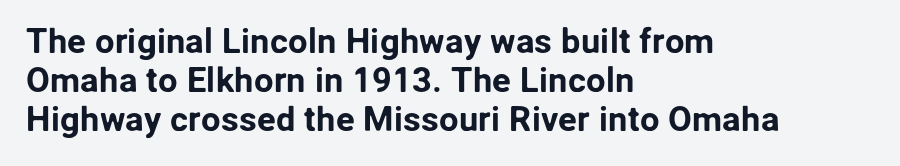
{"serif": "no", "italic": "no", "width": "normal", "stroke_contrast": "low", "x_height": "medium", "monospaced": "no", "underline": "no", "align": "left", "line_spacing": "tight", "line_spacing_ratio": 1.11, "letter_spacing": "normal", "letter_spacing_em": 0.0, "glyph_px": 35}
